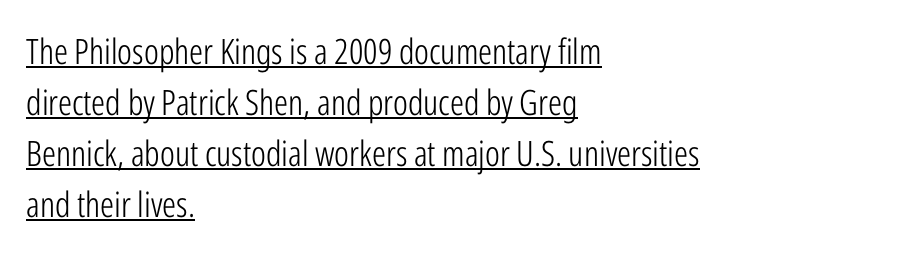
{"serif": "no", "italic": "no", "bold": "no", "weight": "light", "width": "condensed", "stroke_contrast": "low", "x_height": "medium", "monospaced": "no", "underline": "yes", "align": "left", "line_spacing": "normal", "line_spacing_ratio": 1.46, "letter_spacing": "normal", "letter_spacing_em": 0.0, "glyph_px": 35}
